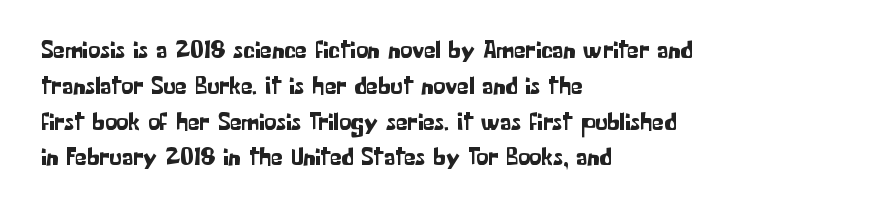
The image shows 24 px text type, upright; set left-aligned, normal line spacing (1.49x), normal letter spacing, not underlined.
